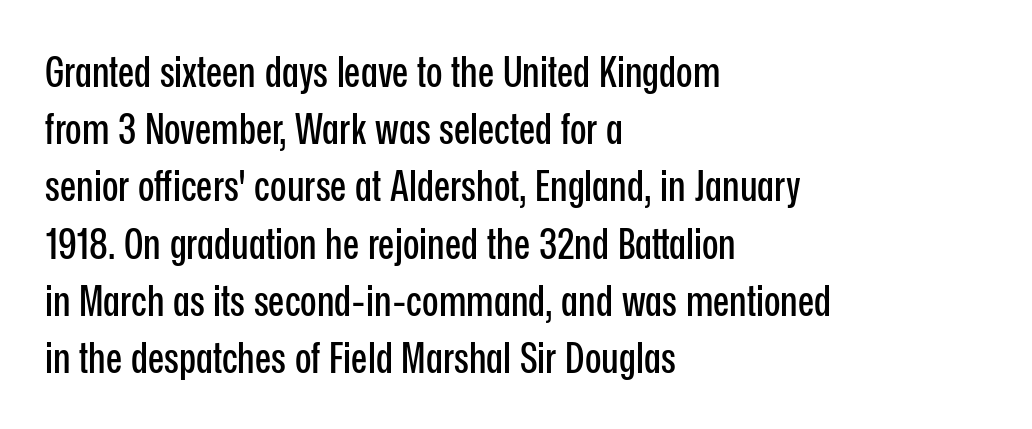
The image shows 43 px condensed sans-serif type, upright; set left-aligned, normal line spacing (1.33x), normal letter spacing, not underlined; low stroke contrast and a medium x-height.
